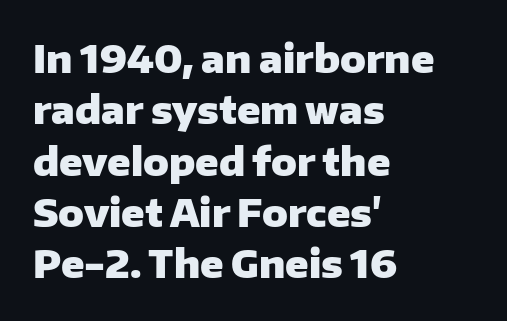
The image shows 38 px heavy sans-serif type, upright; set left-aligned, normal line spacing (1.35x), normal letter spacing, not underlined; low stroke contrast and a medium x-height.
